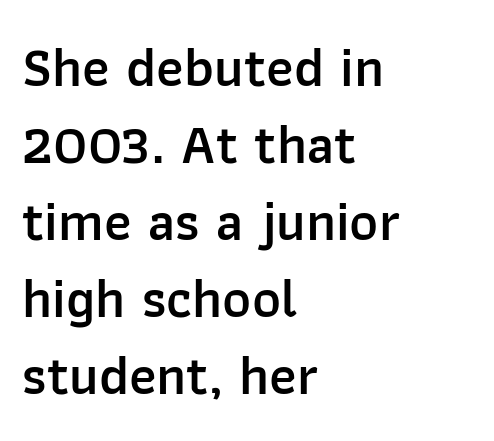
The image shows 55 px semibold sans-serif type, upright; set left-aligned, normal line spacing (1.4x), normal letter spacing, not underlined; low stroke contrast and a medium x-height.
